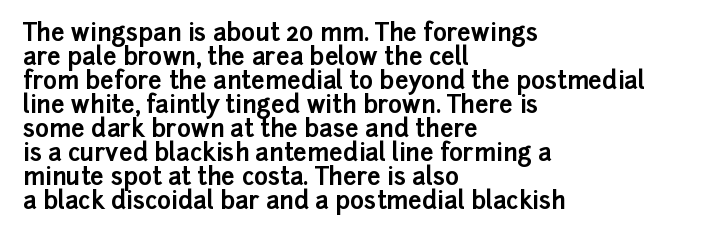
This is roman type, the default non-slanted kind. This rendering features lettering with no underline. The rendering uses a small line-height, squeezing the rows. Alignment: flush left. How are the letters spaced? Ordinarily, with no added tracking. The typesetting leans heavy: a genuine bold.
